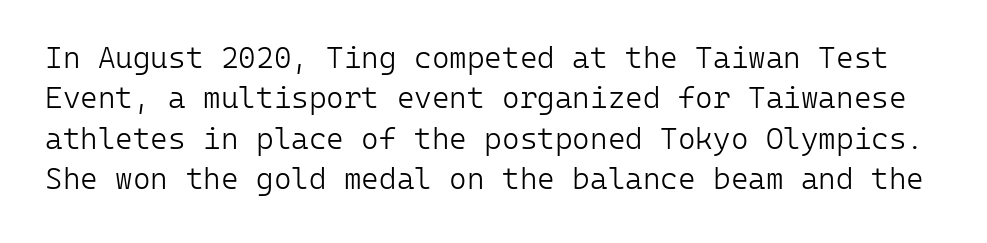
Q: Is the text bold? A: No.
Q: Is the text italic (slanted)? A: No, it is upright.
Q: Is the typeface a serif or a sans-serif typeface? A: Sans-serif.
Q: Is the text underlined? A: No.
Q: Is the spacing between letters normal or unusually wide? A: Normal.
Q: Is the spacing between lines tight, normal or loose? A: Normal.
Q: Width (condensed, normal, or wide)? A: Normal.
Q: Stroke contrast? A: Low.
Q: x-height? A: Medium.
Q: Monospaced? A: Yes.
